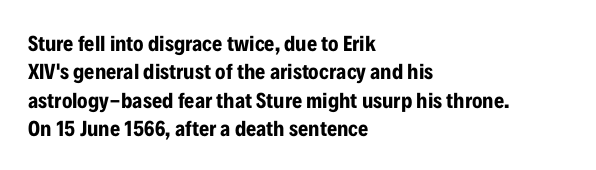
The image shows 22 px bold type, upright; set left-aligned, normal line spacing (1.29x), normal letter spacing, not underlined.
